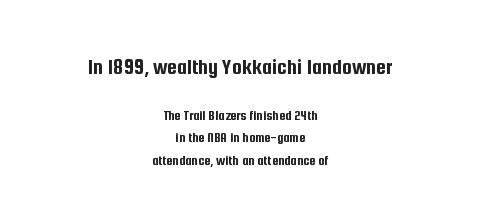
Q: Is the text italic (slanted)? A: No, it is upright.
Q: Is the text underlined? A: No.
Q: How is the paragraph aligned? A: Centered.
Q: Is the spacing between letters normal or unusually wide? A: Normal.
Q: Is the spacing between lines tight, normal or loose? A: Normal.
Q: Which block of text is set in a larger size, the first (top) or the second (bottom)? A: The first (top) one.
